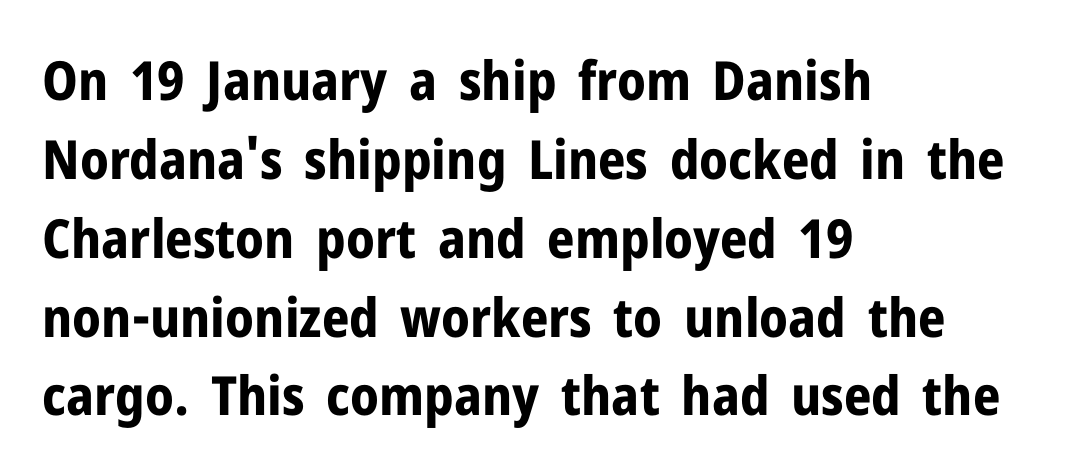
Q: Is the text bold? A: Yes.
Q: Is the text italic (slanted)? A: No, it is upright.
Q: Is the typeface a serif or a sans-serif typeface? A: Sans-serif.
Q: Is the text underlined? A: No.
Q: How is the paragraph aligned? A: Left-aligned.
Q: Is the spacing between letters normal or unusually wide? A: Normal.
Q: Is the spacing between lines tight, normal or loose? A: Normal.
Q: Width (condensed, normal, or wide)? A: Normal.
Q: Stroke contrast? A: Low.
Q: x-height? A: Medium.
Q: Monospaced? A: No.
